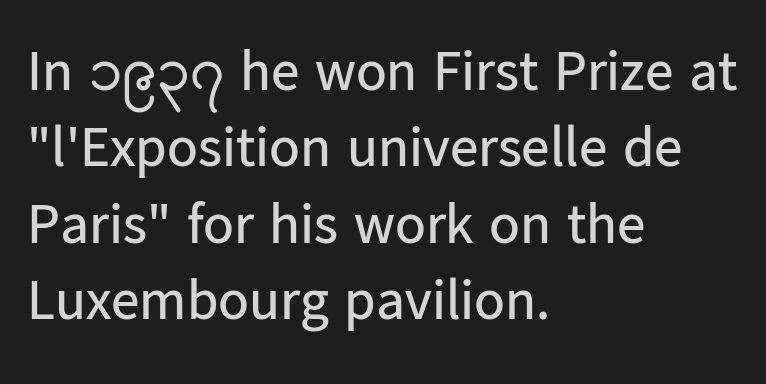
Q: Is the text bold? A: No.
Q: Is the text italic (slanted)? A: No, it is upright.
Q: Is the typeface a serif or a sans-serif typeface? A: Sans-serif.
Q: Is the text underlined? A: No.
Q: How is the paragraph aligned? A: Left-aligned.
Q: Is the spacing between letters normal or unusually wide? A: Normal.
Q: Is the spacing between lines tight, normal or loose? A: Normal.
Q: Width (condensed, normal, or wide)? A: Normal.
Q: Stroke contrast? A: Low.
Q: x-height? A: Medium.
Q: Monospaced? A: No.
